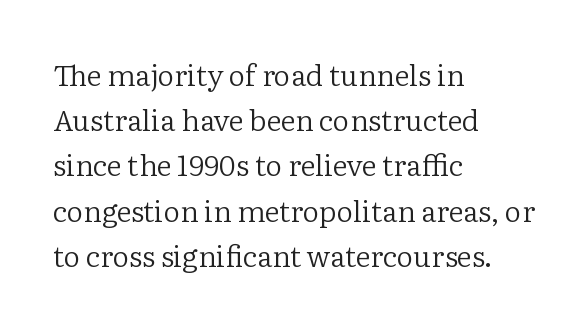
Every stem runs plumb, perpendicular to the baseline. You can tell from the footed stems that serif type was used. Stroke thickness stays within the range of a standard reading face or lighter. How are the letters spaced? Ordinarily, with no added tracking. The block of text has a typical density, with ordinary space between rows.
